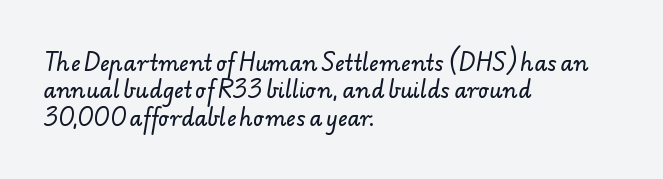
The image shows 21 px text type; set left-aligned, normal line spacing (1.3x), normal letter spacing, not underlined.
